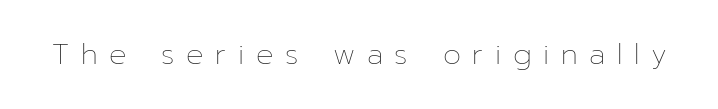
Vertical strokes here are truly vertical. Varying glyph widths throughout — classic text-font behaviour. This rendering features lettering with no underline. Letter spacing: wide.
